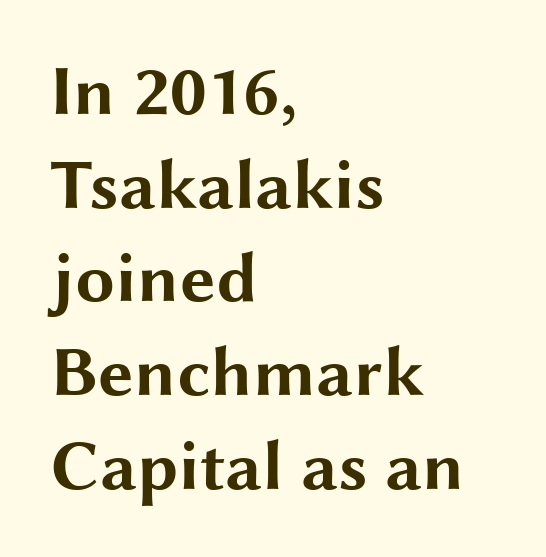
The space between consecutive lines is moderate. One-word summary of the alignment: left. These lines are rendered in a variable-pitch font. The space directly below the letters is spotless.
